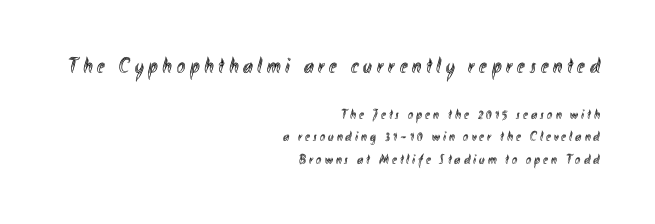
{"underline": "no", "align": "right", "line_spacing": "normal", "line_spacing_ratio": 1.6, "letter_spacing": "wide", "letter_spacing_em": 0.22, "larger_block": "first", "size_ratio": 1.57, "glyph_px": 22}
